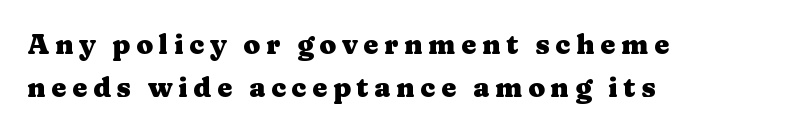
The image shows 27 px bold type, upright; set left-aligned, normal line spacing (1.61x), unusually wide letter spacing (+0.21 em), not underlined.
